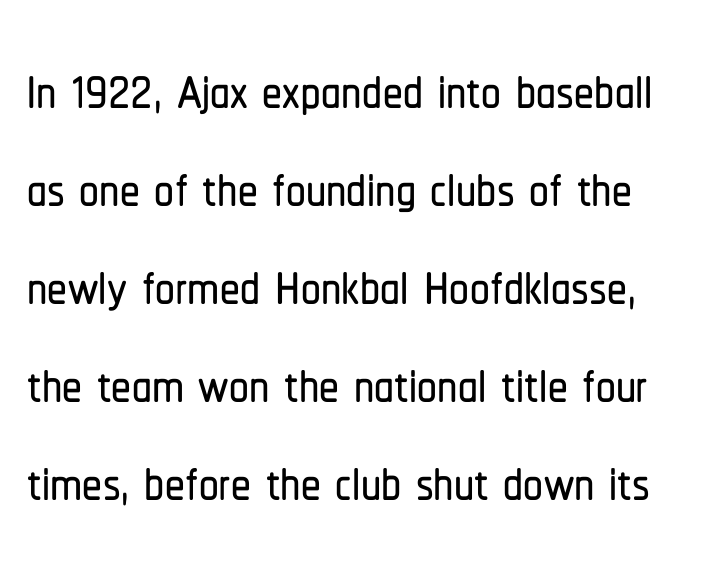
Q: Is the text italic (slanted)? A: No, it is upright.
Q: Is the typeface a serif or a sans-serif typeface? A: Sans-serif.
Q: Is the text underlined? A: No.
Q: Is the spacing between letters normal or unusually wide? A: Normal.
Q: Width (condensed, normal, or wide)? A: Condensed.
Q: Stroke contrast? A: Low.
Q: x-height? A: Medium.
Q: Monospaced? A: No.
